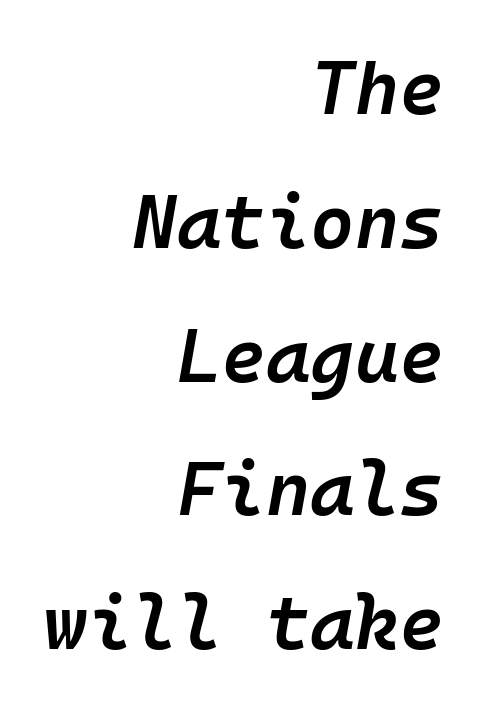
Slightly chunky letters — semibold, I'd say, not full bold. The letters are slanted; this is an italic face. Monospaced: the letters line up in strict vertical columns. The compositor pushed each line to the right boundary. Descenders hang freely into open space.
